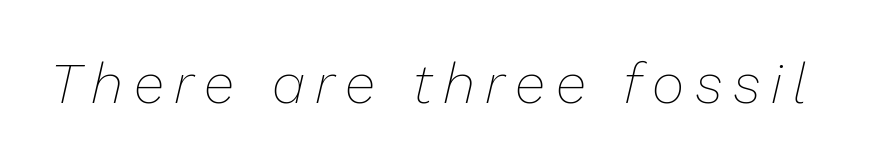
You could not count columns in this text — the font is proportionally spaced. The foot of each line stays bare and open. Would a proofreader flag this as italicized? Yes. Weight class: somewhere from thin through regular.
